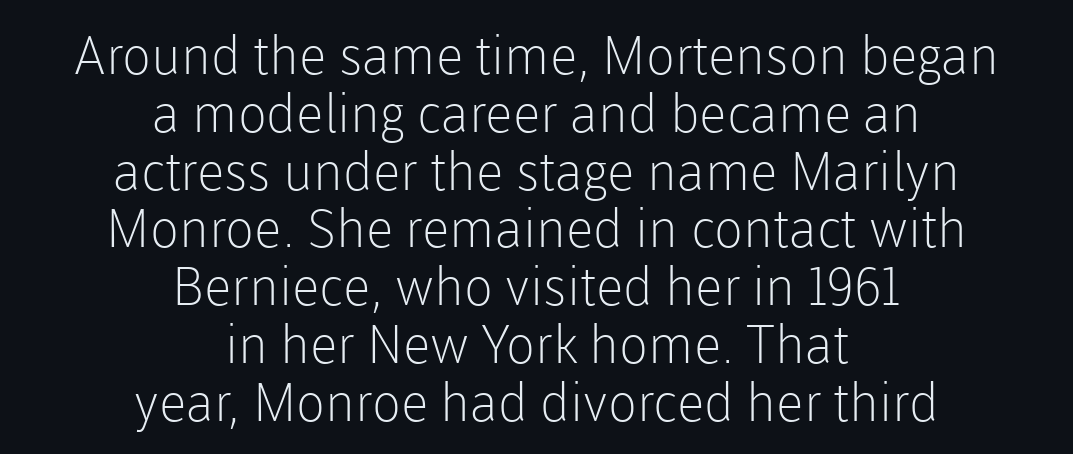
When letters stand straight like this, we call the style roman or upright. The baseline area is clear. These lines keep a tight, regular rhythm from letter to letter. Think of a printed novel: that variable character pitch is what you see here.
